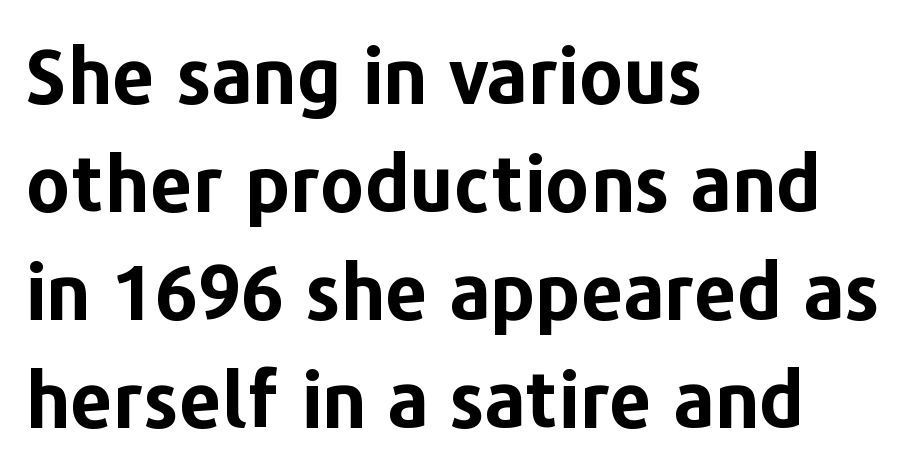
{"serif": "no", "italic": "no", "bold": "yes", "weight": "bold", "width": "normal", "stroke_contrast": "low", "x_height": "medium", "monospaced": "no", "underline": "no", "align": "left", "line_spacing": "normal", "line_spacing_ratio": 1.42, "letter_spacing": "normal", "letter_spacing_em": 0.0, "glyph_px": 76}
